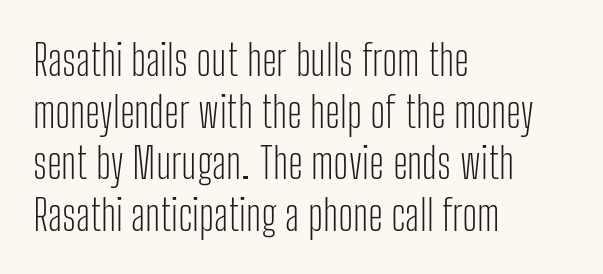
Q: Is the text bold? A: No.
Q: Is the text italic (slanted)? A: No, it is upright.
Q: Is the typeface a serif or a sans-serif typeface? A: Sans-serif.
Q: Is the text underlined? A: No.
Q: How is the paragraph aligned? A: Left-aligned.
Q: Is the spacing between letters normal or unusually wide? A: Normal.
Q: Width (condensed, normal, or wide)? A: Condensed.
Q: Stroke contrast? A: Low.
Q: x-height? A: Medium.
Q: Monospaced? A: No.
